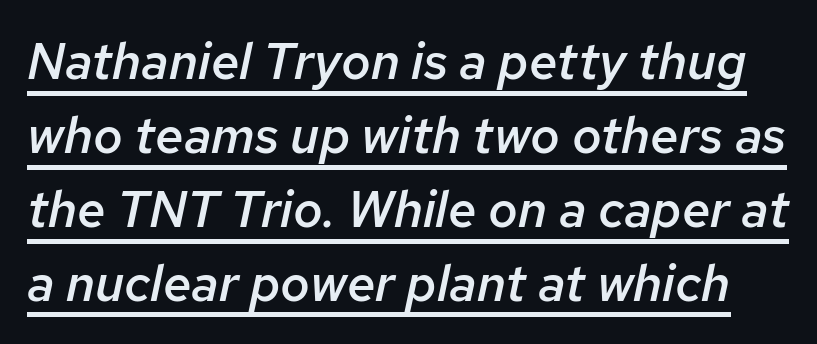
{"italic": "yes", "lean": "right", "slant_degrees": 12, "bold": "semi", "weight": "semibold", "width": "normal", "stroke_contrast": "low", "x_height": "medium", "monospaced": "no", "underline": "yes", "line_spacing": "normal", "line_spacing_ratio": 1.45, "letter_spacing": "normal", "letter_spacing_em": 0.0, "glyph_px": 51}
